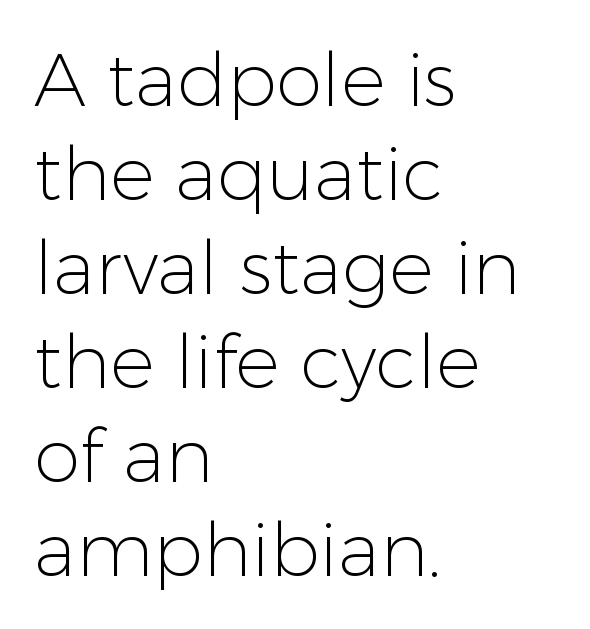
Q: Is the text bold? A: No.
Q: Is the text italic (slanted)? A: No, it is upright.
Q: Is the typeface a serif or a sans-serif typeface? A: Sans-serif.
Q: Is the text underlined? A: No.
Q: How is the paragraph aligned? A: Left-aligned.
Q: Is the spacing between letters normal or unusually wide? A: Normal.
Q: Is the spacing between lines tight, normal or loose? A: Normal.
Q: Width (condensed, normal, or wide)? A: Normal.
Q: Stroke contrast? A: Low.
Q: x-height? A: Medium.
Q: Monospaced? A: No.
